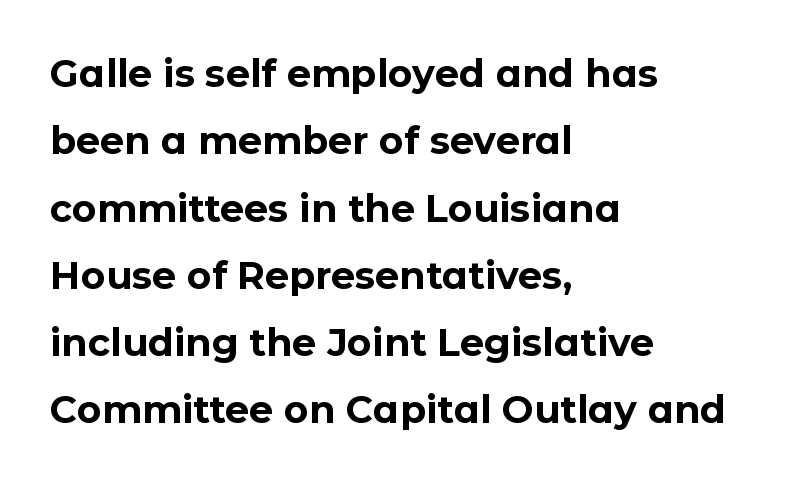
Q: Is the text bold? A: Yes.
Q: Is the text italic (slanted)? A: No, it is upright.
Q: Is the typeface a serif or a sans-serif typeface? A: Sans-serif.
Q: Is the text underlined? A: No.
Q: How is the paragraph aligned? A: Left-aligned.
Q: Is the spacing between letters normal or unusually wide? A: Normal.
Q: Width (condensed, normal, or wide)? A: Normal.
Q: Stroke contrast? A: Low.
Q: x-height? A: Medium.
Q: Monospaced? A: No.
